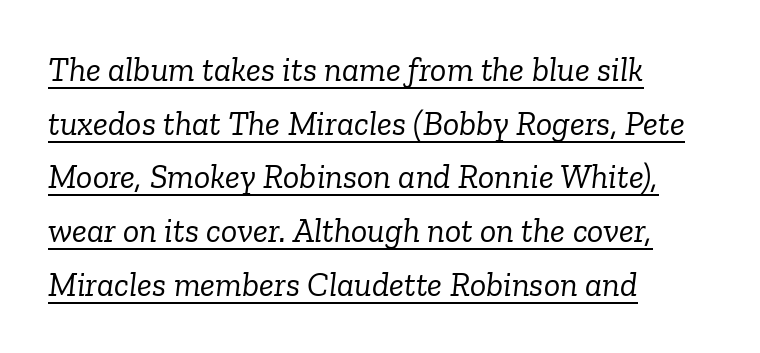
The image shows 34 px light serif type, italic (leaning right); set left-aligned, normal line spacing (1.58x), normal letter spacing, underlined; low stroke contrast and a medium x-height.
